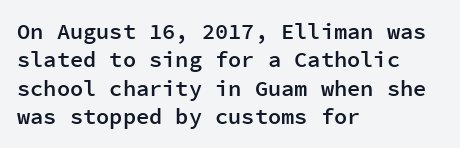
{"italic": "no", "bold": "semi", "underline": "no", "align": "left", "line_spacing": "normal", "line_spacing_ratio": 1.29, "letter_spacing": "normal", "letter_spacing_em": 0.0, "glyph_px": 22}
